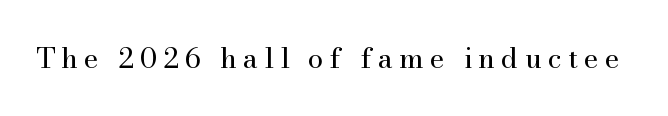
Check where the strokes stop: tiny serifs finish them off. The weight would be labelled regular, book, light, or lighter still. You can tell it's not italic because the verticals are truly vertical. Underlining? Definitely not there. The rendering uses natural spacing where letterforms have individual widths.
